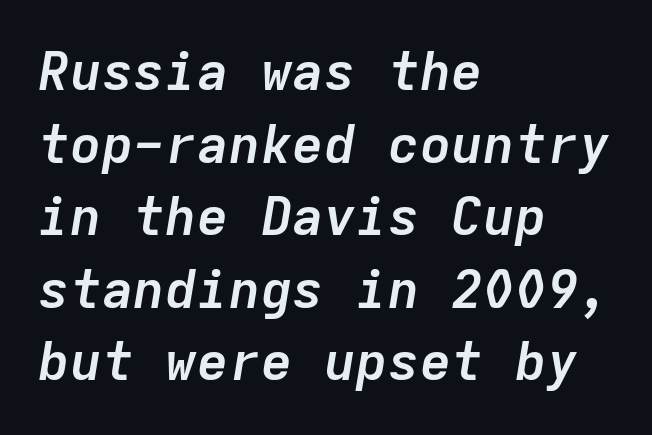
The image shows 53 px semibold type, italic (leaning right), monospaced; set left-aligned, normal line spacing (1.37x), normal letter spacing, not underlined; low stroke contrast and a medium x-height.
